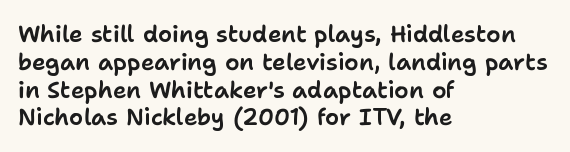
Here the glyphs are tracked normally, forming tight word shapes. The specimen omits any rule beneath the text block's lines. Vertical strokes here are truly vertical. The lines in this sample share a left origin and differ only in where they stop.
